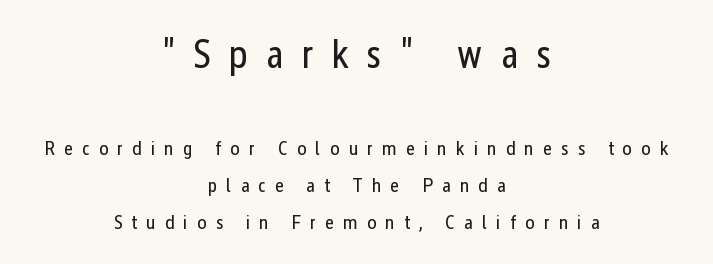
Does the copy run flush right? No — it is centered line by line. The face used here is proportionally spaced, like ordinary book or web type. Posture: straight, roman, zero tilt. Which of the two is more prominent by size? The first, at the top. Stroke mass is kept to a normal reading level or below. Classification — sans serif.
